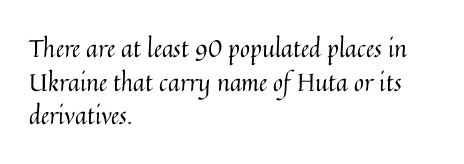
The image shows 24 px text type; set left-aligned, normal line spacing (1.4x), normal letter spacing, not underlined.
